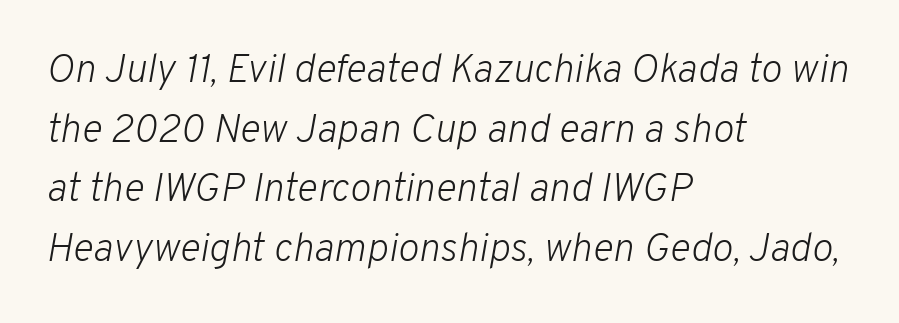
Letter spacing: default. Any mark beneath the type? The region is blank. Vertical spacing — default. The typesetter chose a ragged-right arrangement here. The rendering uses natural spacing where letterforms have individual widths.
